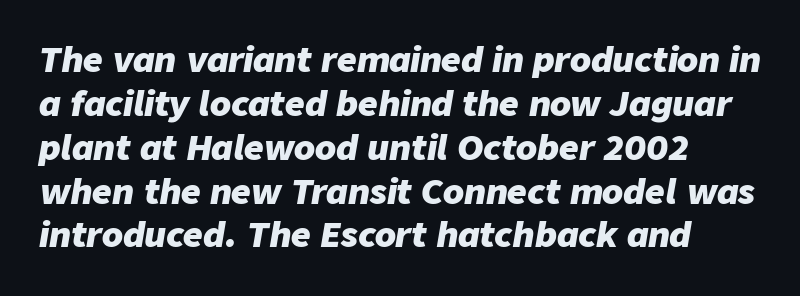
The image shows 34 px heavy type, italic (leaning right); set left-aligned, normal line spacing (1.29x), normal letter spacing, not underlined; low stroke contrast and a medium x-height.
